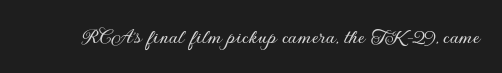
Q: Is the text italic (slanted)? A: Yes.
Q: Is the text underlined? A: No.
Q: Is the spacing between letters normal or unusually wide? A: Normal.
